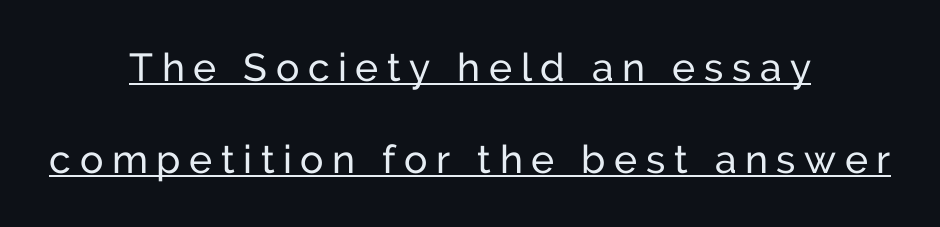
Q: Is the text bold? A: No.
Q: Is the text italic (slanted)? A: No, it is upright.
Q: Is the typeface a serif or a sans-serif typeface? A: Sans-serif.
Q: Is the text underlined? A: Yes.
Q: How is the paragraph aligned? A: Centered.
Q: Is the spacing between letters normal or unusually wide? A: Unusually wide.
Q: Is the spacing between lines tight, normal or loose? A: Loose.
Q: Width (condensed, normal, or wide)? A: Normal.
Q: Stroke contrast? A: Low.
Q: x-height? A: Medium.
Q: Monospaced? A: No.
